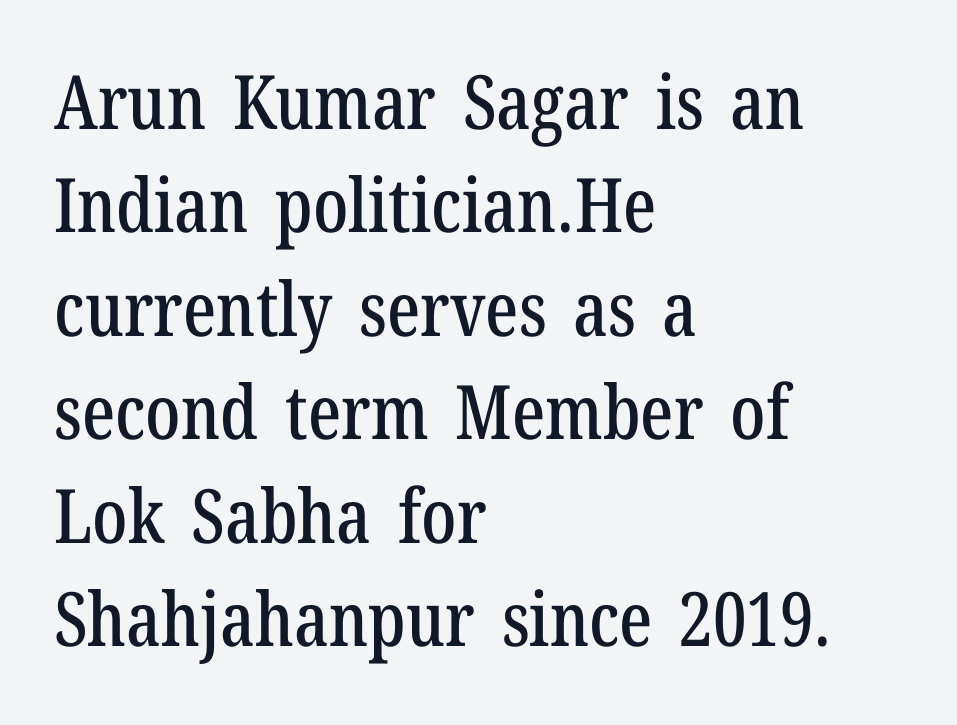
Q: Is the text italic (slanted)? A: No, it is upright.
Q: Is the typeface a serif or a sans-serif typeface? A: Serif.
Q: Is the text underlined? A: No.
Q: How is the paragraph aligned? A: Left-aligned.
Q: Is the spacing between letters normal or unusually wide? A: Normal.
Q: Is the spacing between lines tight, normal or loose? A: Normal.
Q: Width (condensed, normal, or wide)? A: Condensed.
Q: Stroke contrast? A: Low.
Q: x-height? A: Medium.
Q: Monospaced? A: No.
